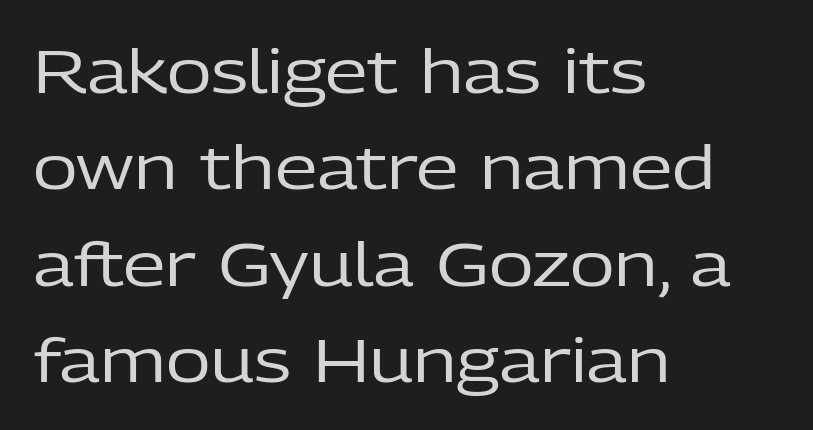
The font's upright variant was chosen for this text. Font category for this specimen: sans-serif. Characters follow at the spacing the type designer built in. Anything drawn beneath the words? Only blank space.
